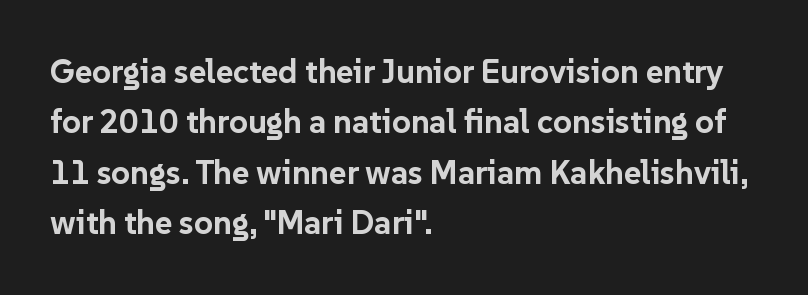
Tracking value appears to be zero — textbook default spacing. The rendering uses a moderate line-height, typical for paragraphs. This is the regular roman posture of the typeface. Nobody drew a line under any word here. Here the designer chose a conventional face with non-uniform glyph widths.
